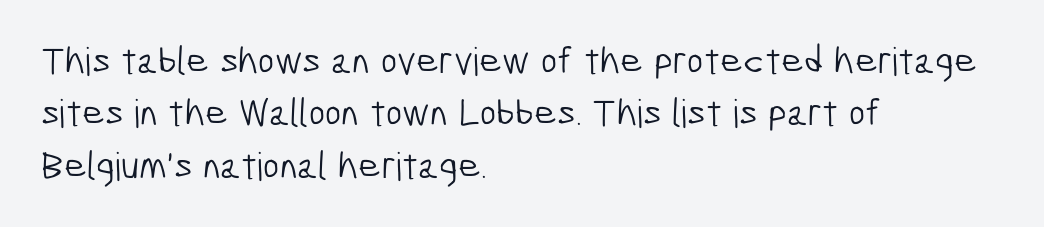
The image shows 39 px light, condensed sans-serif type; set left-aligned, normal line spacing (1.34x), normal letter spacing, not underlined; low stroke contrast and a medium x-height.
